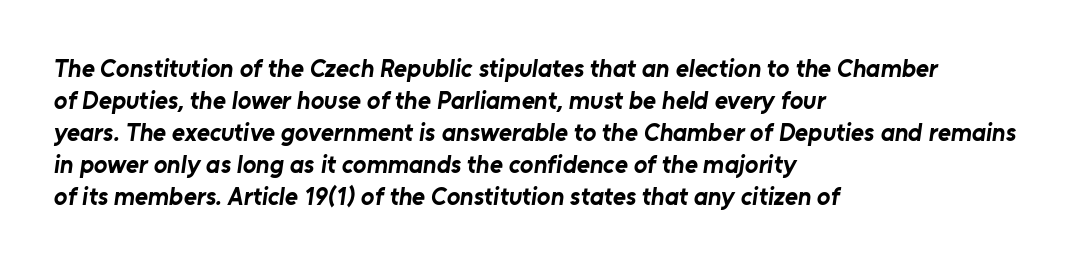
How are the letters spaced? Ordinarily, with no added tracking. Just letters on the line, the space beneath them empty. Compared with an ordinary text face, these strokes are far heavier — a full bold. All the whitespace from short lines collects on the right.
